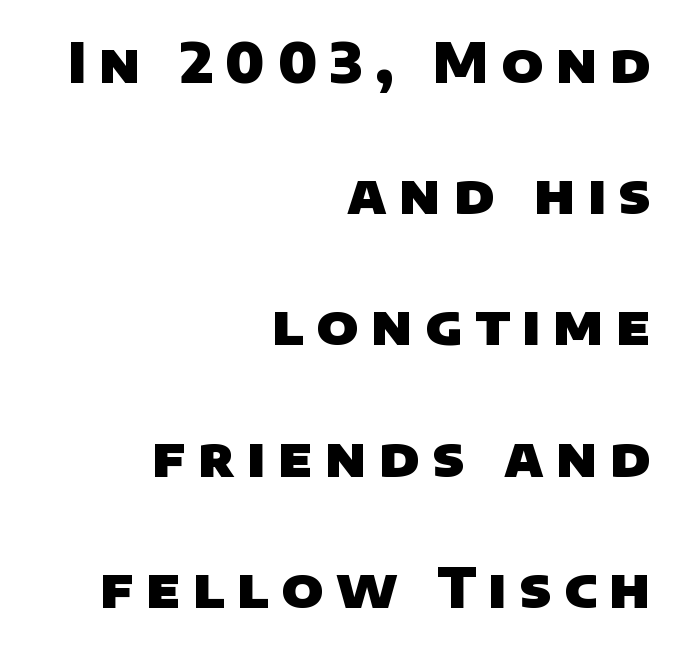
Q: Is the text bold? A: Yes.
Q: Is the typeface a serif or a sans-serif typeface? A: Sans-serif.
Q: Is the text underlined? A: No.
Q: How is the paragraph aligned? A: Right-aligned.
Q: Is the spacing between letters normal or unusually wide? A: Unusually wide.
Q: Is the spacing between lines tight, normal or loose? A: Loose.
Q: Width (condensed, normal, or wide)? A: Normal.
Q: Stroke contrast? A: Low.
Q: x-height? A: Large.
Q: Monospaced? A: No.
